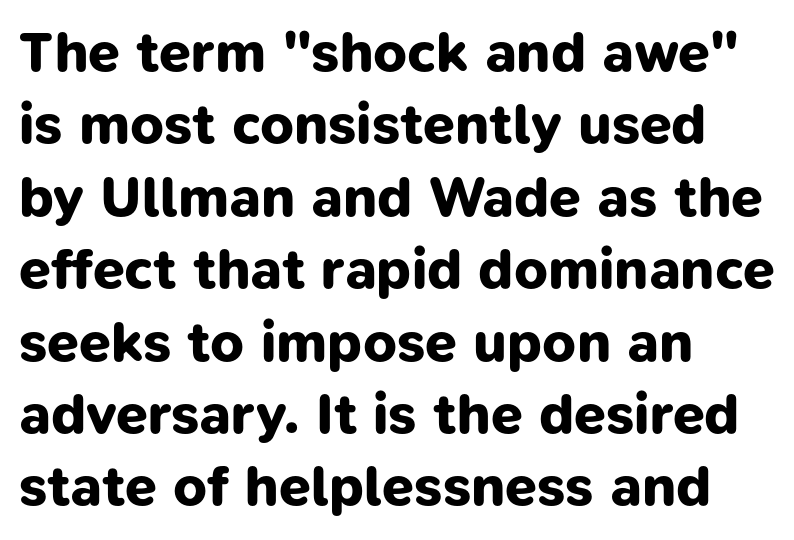
Q: Is the text bold? A: Yes.
Q: Is the typeface a serif or a sans-serif typeface? A: Sans-serif.
Q: Is the text underlined? A: No.
Q: How is the paragraph aligned? A: Left-aligned.
Q: Is the spacing between letters normal or unusually wide? A: Normal.
Q: Is the spacing between lines tight, normal or loose? A: Normal.
Q: Width (condensed, normal, or wide)? A: Normal.
Q: Stroke contrast? A: Low.
Q: x-height? A: Medium.
Q: Monospaced? A: No.
